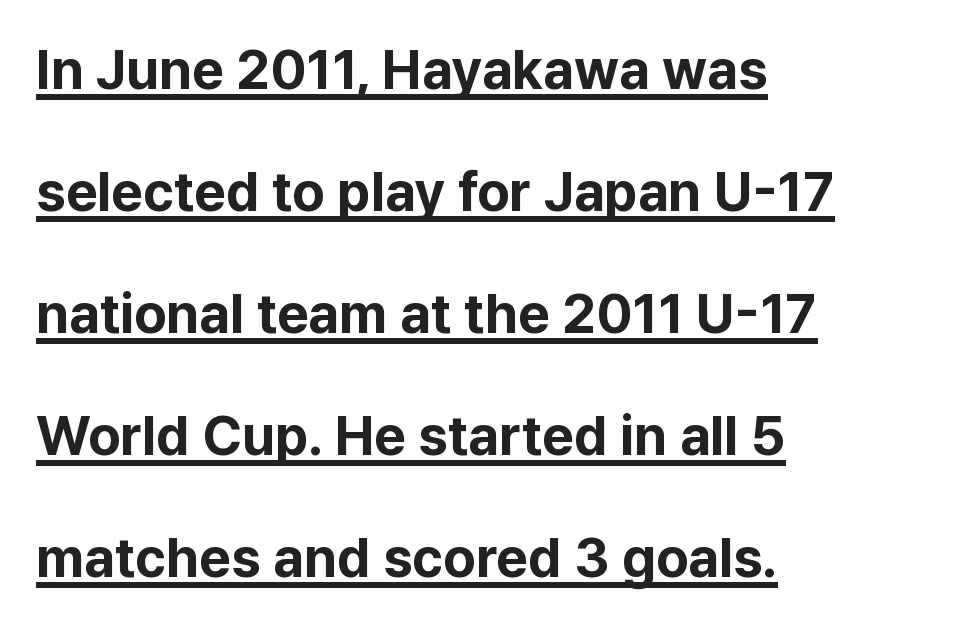
The image shows 55 px bold sans-serif type, upright; set left-aligned, loose line spacing (2.22x), normal letter spacing, underlined; low stroke contrast and a medium x-height.
